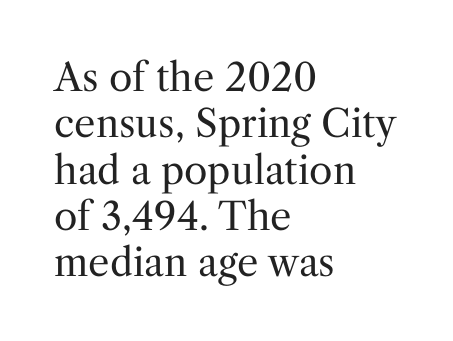
Q: Is the text bold? A: No.
Q: Is the text italic (slanted)? A: No, it is upright.
Q: Is the typeface a serif or a sans-serif typeface? A: Serif.
Q: Is the text underlined? A: No.
Q: How is the paragraph aligned? A: Left-aligned.
Q: Is the spacing between letters normal or unusually wide? A: Normal.
Q: Width (condensed, normal, or wide)? A: Normal.
Q: Stroke contrast? A: Medium.
Q: x-height? A: Medium.
Q: Monospaced? A: No.
